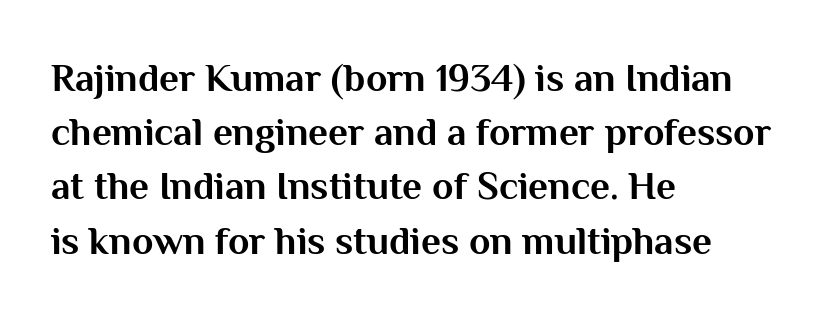
{"serif": "no", "italic": "no", "bold": "yes", "weight": "bold", "width": "normal", "stroke_contrast": "medium", "x_height": "medium", "monospaced": "no", "underline": "no", "align": "left", "line_spacing": "normal", "line_spacing_ratio": 1.39, "letter_spacing": "normal", "letter_spacing_em": 0.0, "glyph_px": 39}
